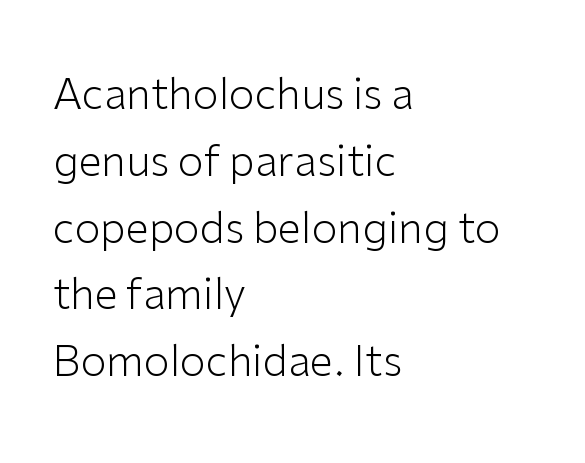
{"serif": "no", "italic": "no", "bold": "no", "weight": "light", "width": "normal", "stroke_contrast": "low", "x_height": "medium", "monospaced": "no", "underline": "no", "align": "left", "line_spacing": "normal", "line_spacing_ratio": 1.59, "letter_spacing": "normal", "letter_spacing_em": 0.0, "glyph_px": 42}
